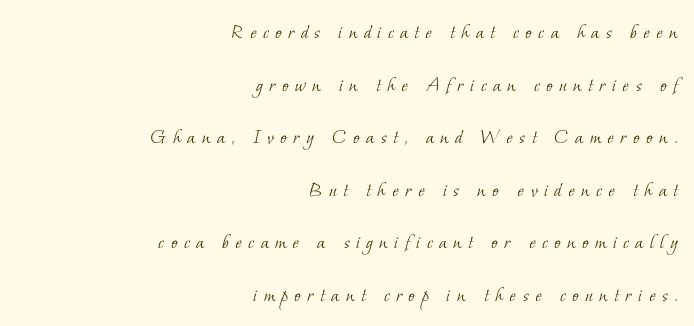
Vertical stems look standard width or narrower in stroke. The words here are not underlined. Typeset ragged left — the right edge is the straight one. The block of text is sparse from top to bottom, with ample space between rows.
